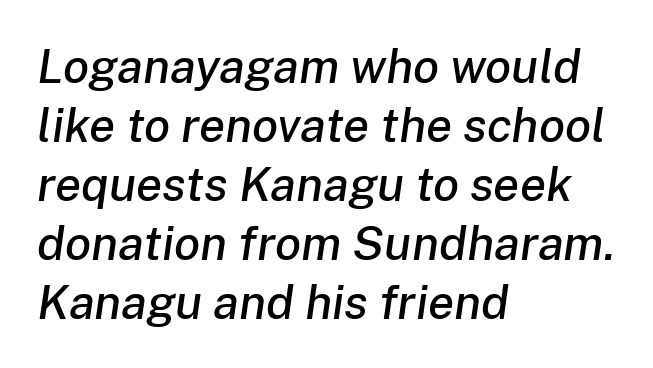
Q: Is the text italic (slanted)? A: Yes, it leans right by about 8 degrees.
Q: Is the text underlined? A: No.
Q: How is the paragraph aligned? A: Left-aligned.
Q: Is the spacing between letters normal or unusually wide? A: Normal.
Q: Width (condensed, normal, or wide)? A: Normal.
Q: Stroke contrast? A: Low.
Q: x-height? A: Medium.
Q: Monospaced? A: No.
